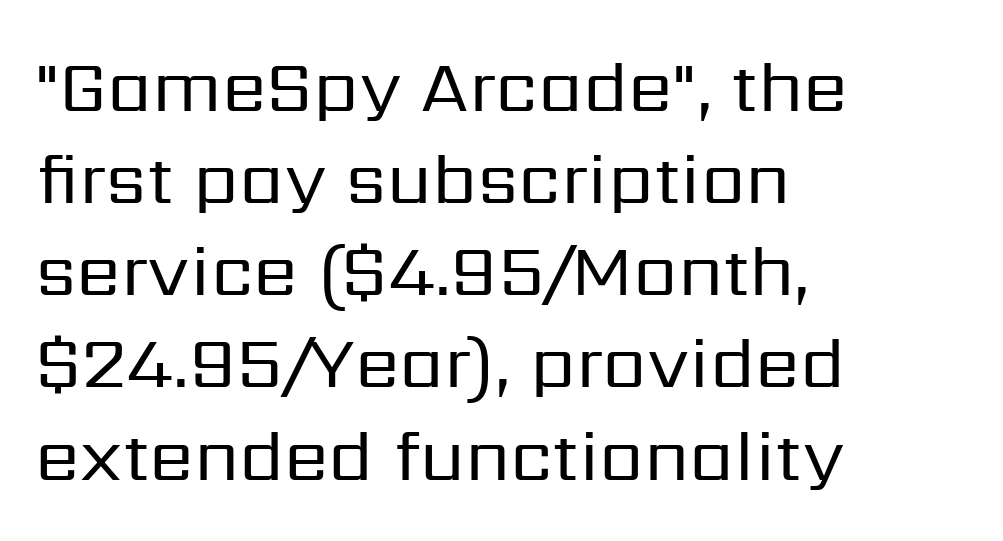
The typesetting does not lean heavy: it is not bold. Normally led — the rows are evenly, conventionally spaced. You could not count columns in this text — the font is proportionally spaced. Letter spacing: default. All the whitespace from short lines collects on the right. The face used here is a sans, in the tradition of grotesques and geometrics.
